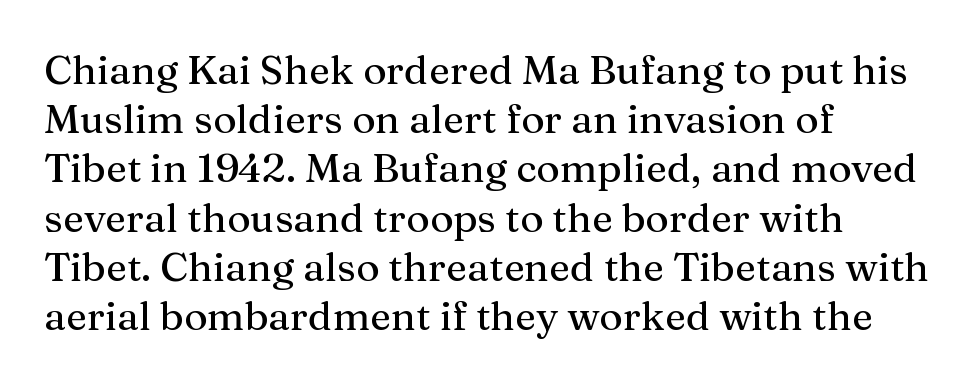
Q: Is the text italic (slanted)? A: No, it is upright.
Q: Is the typeface a serif or a sans-serif typeface? A: Serif.
Q: Is the text underlined? A: No.
Q: How is the paragraph aligned? A: Left-aligned.
Q: Is the spacing between letters normal or unusually wide? A: Normal.
Q: Width (condensed, normal, or wide)? A: Normal.
Q: Stroke contrast? A: Medium.
Q: x-height? A: Medium.
Q: Monospaced? A: No.
